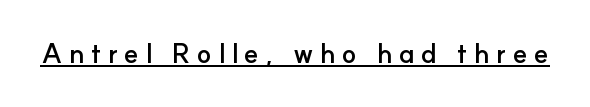
Q: Is the text bold? A: Yes.
Q: Is the text italic (slanted)? A: No, it is upright.
Q: Is the text underlined? A: Yes.
Q: Is the spacing between letters normal or unusually wide? A: Unusually wide.
